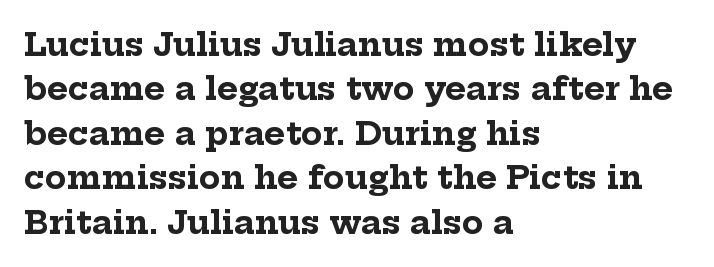
Q: Is the text bold? A: Yes.
Q: Is the text italic (slanted)? A: No, it is upright.
Q: Is the typeface a serif or a sans-serif typeface? A: Serif.
Q: Is the text underlined? A: No.
Q: How is the paragraph aligned? A: Left-aligned.
Q: Is the spacing between letters normal or unusually wide? A: Normal.
Q: Is the spacing between lines tight, normal or loose? A: Normal.
Q: Width (condensed, normal, or wide)? A: Normal.
Q: Stroke contrast? A: Low.
Q: x-height? A: Medium.
Q: Monospaced? A: No.
